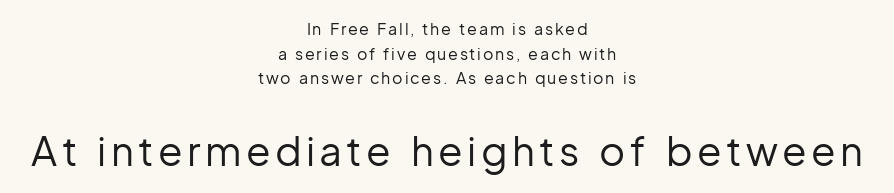
Q: Is the text bold? A: No.
Q: Is the text italic (slanted)? A: No, it is upright.
Q: Is the typeface a serif or a sans-serif typeface? A: Sans-serif.
Q: Is the text underlined? A: No.
Q: How is the paragraph aligned? A: Centered.
Q: Is the spacing between lines tight, normal or loose? A: Normal.
Q: Which block of text is set in a larger size, the first (top) or the second (bottom)? A: The second (bottom) one.
Q: Width (condensed, normal, or wide)? A: Normal.
Q: Stroke contrast? A: Low.
Q: x-height? A: Medium.
Q: Monospaced? A: No.
